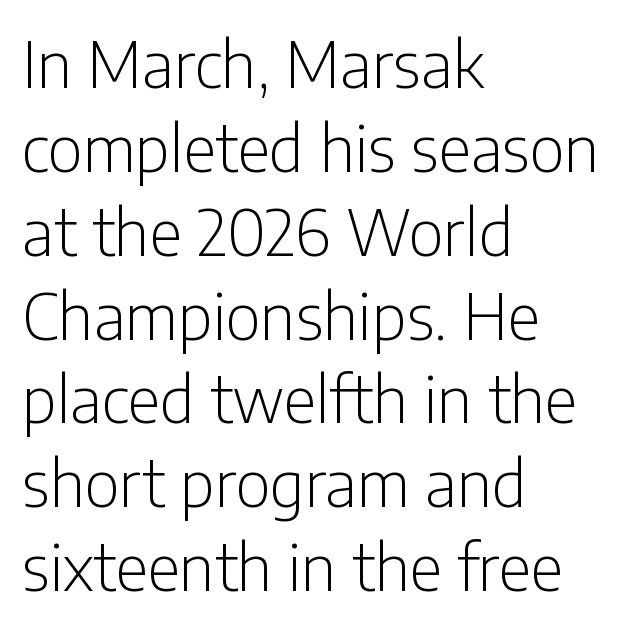
Q: Is the text bold? A: No.
Q: Is the text italic (slanted)? A: No, it is upright.
Q: Is the typeface a serif or a sans-serif typeface? A: Sans-serif.
Q: Is the text underlined? A: No.
Q: How is the paragraph aligned? A: Left-aligned.
Q: Is the spacing between letters normal or unusually wide? A: Normal.
Q: Is the spacing between lines tight, normal or loose? A: Normal.
Q: Width (condensed, normal, or wide)? A: Condensed.
Q: Stroke contrast? A: Low.
Q: x-height? A: Medium.
Q: Monospaced? A: No.
